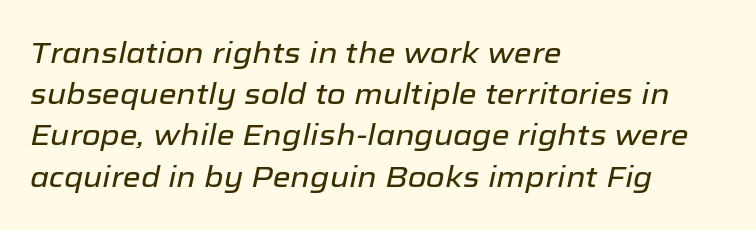
The image shows 29 px text type, italic (leaning right); set left-aligned, normal line spacing (1.42x), normal letter spacing, not underlined; low stroke contrast and a medium x-height.
